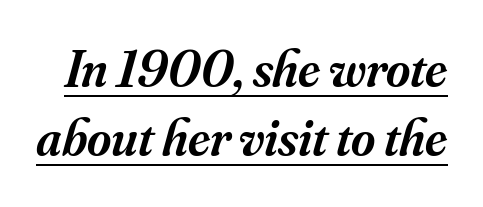
{"serif": "yes", "italic": "yes", "lean": "right", "slant_degrees": 16, "bold": "semi", "weight": "semibold", "width": "normal", "stroke_contrast": "medium", "x_height": "small", "monospaced": "no", "underline": "yes", "line_spacing": "normal", "line_spacing_ratio": 1.33, "letter_spacing": "normal", "letter_spacing_em": 0.0, "glyph_px": 52}
